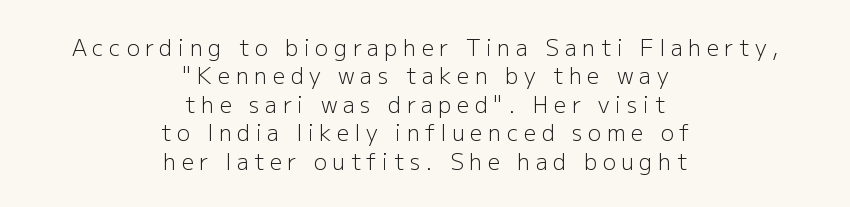
Q: Is the text bold? A: No.
Q: Is the text italic (slanted)? A: No, it is upright.
Q: Is the text underlined? A: No.
Q: How is the paragraph aligned? A: Centered.
Q: Is the spacing between letters normal or unusually wide? A: Unusually wide.
Q: Is the spacing between lines tight, normal or loose? A: Normal.
